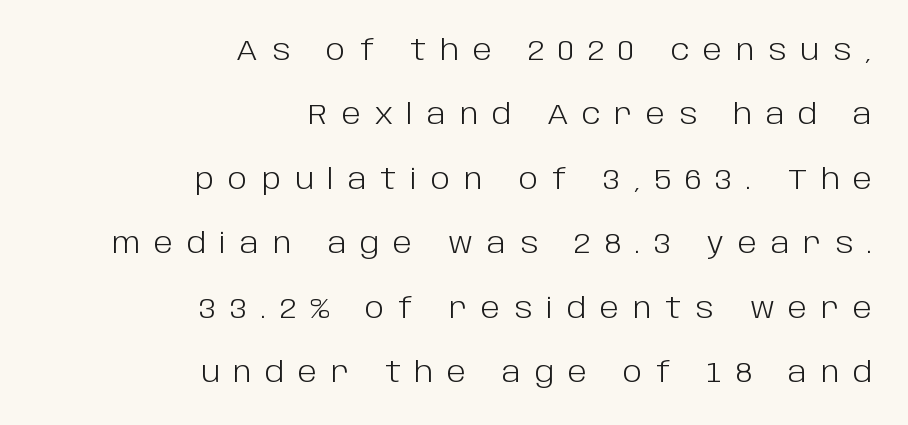
The image shows 29 px light sans-serif type, upright; set right-aligned, loose line spacing (2.22x), unusually wide letter spacing (+0.48 em), not underlined; low stroke contrast and a large x-height.
